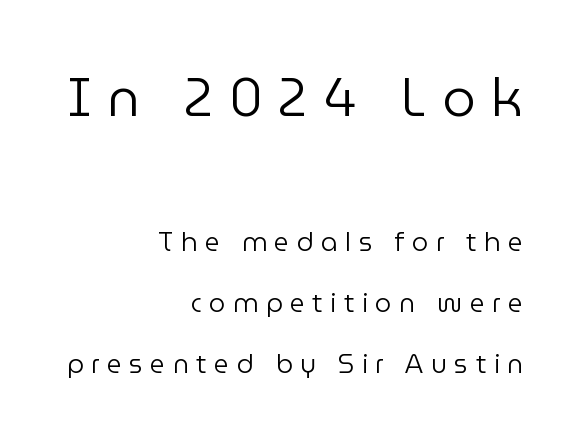
{"serif": "no", "italic": "no", "bold": "no", "weight": "regular", "width": "normal", "stroke_contrast": "low", "x_height": "medium", "monospaced": "no", "underline": "no", "align": "right", "line_spacing": "loose", "line_spacing_ratio": 2.34, "letter_spacing": "wide", "letter_spacing_em": 0.29, "larger_block": "first", "size_ratio": 2.04, "glyph_px": 53}
